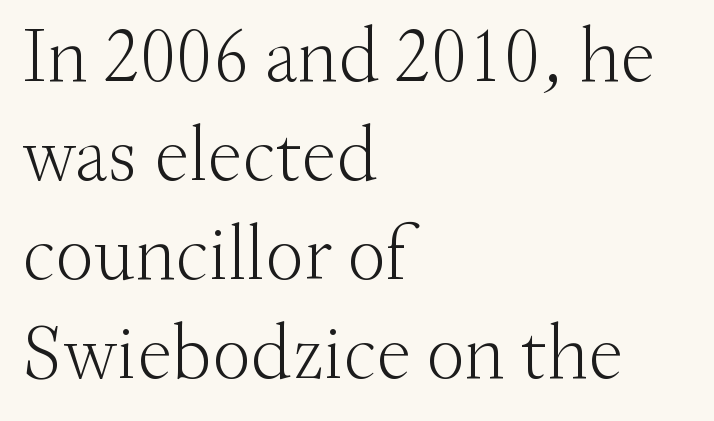
{"serif": "yes", "italic": "no", "bold": "no", "weight": "light", "width": "normal", "stroke_contrast": "medium", "x_height": "small", "monospaced": "no", "underline": "no", "align": "left", "line_spacing": "normal", "line_spacing_ratio": 1.27, "letter_spacing": "normal", "letter_spacing_em": 0.0, "glyph_px": 78}
